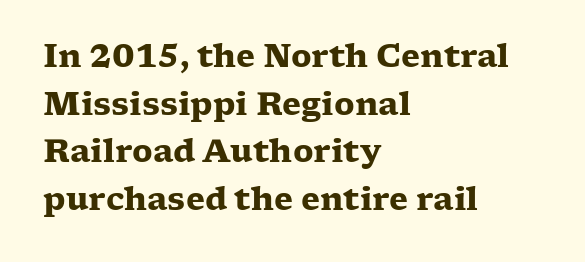
Q: Is the text bold? A: Yes.
Q: Is the text italic (slanted)? A: No, it is upright.
Q: Is the typeface a serif or a sans-serif typeface? A: Serif.
Q: Is the text underlined? A: No.
Q: How is the paragraph aligned? A: Left-aligned.
Q: Is the spacing between letters normal or unusually wide? A: Normal.
Q: Is the spacing between lines tight, normal or loose? A: Normal.
Q: Width (condensed, normal, or wide)? A: Wide.
Q: Stroke contrast? A: Low.
Q: x-height? A: Medium.
Q: Monospaced? A: No.
